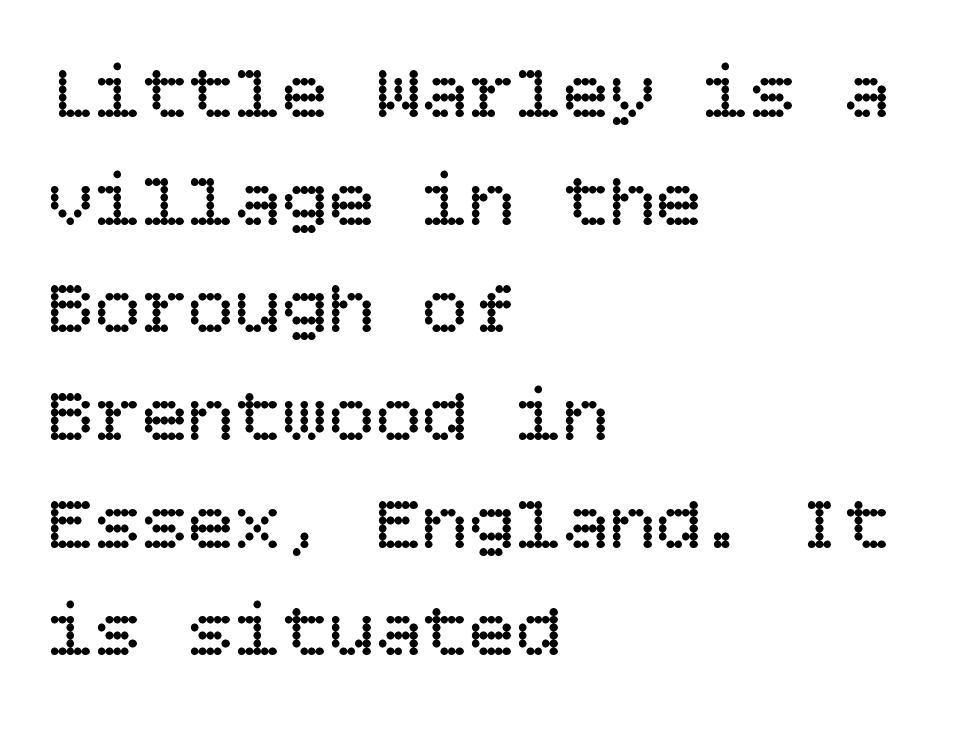
The image shows 78 px regular-weight type, upright; set left-aligned, normal line spacing (1.38x), normal letter spacing, not underlined; low stroke contrast and a large x-height.
